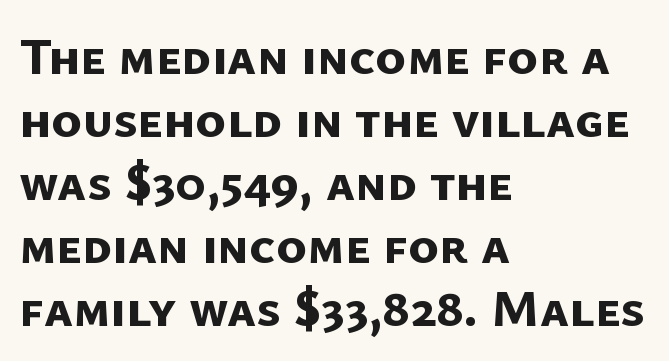
Q: Is the text bold? A: Yes.
Q: Is the typeface a serif or a sans-serif typeface? A: Sans-serif.
Q: Is the text underlined? A: No.
Q: How is the paragraph aligned? A: Left-aligned.
Q: Is the spacing between letters normal or unusually wide? A: Normal.
Q: Width (condensed, normal, or wide)? A: Normal.
Q: Stroke contrast? A: Low.
Q: x-height? A: Medium.
Q: Monospaced? A: No.
